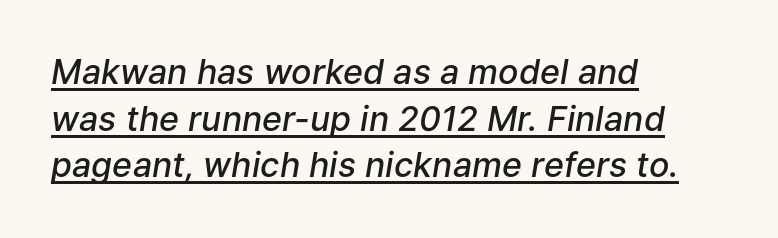
What stands out about the letter spacing? Nothing — it is the standard amount. Varying glyph widths throughout — classic text-font behaviour. All the whitespace from short lines collects on the right. Characters are canted at an angle relative to the baseline's perpendicular. Successive baselines arrive at the customary interval.
